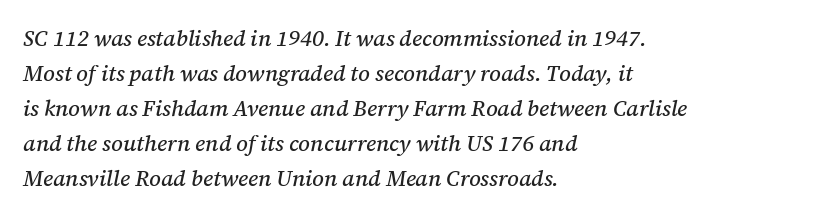
{"italic": "yes", "lean": "right", "slant_degrees": 12, "underline": "no", "align": "left", "line_spacing": "normal", "line_spacing_ratio": 1.59, "letter_spacing": "normal", "letter_spacing_em": 0.0, "glyph_px": 22}
